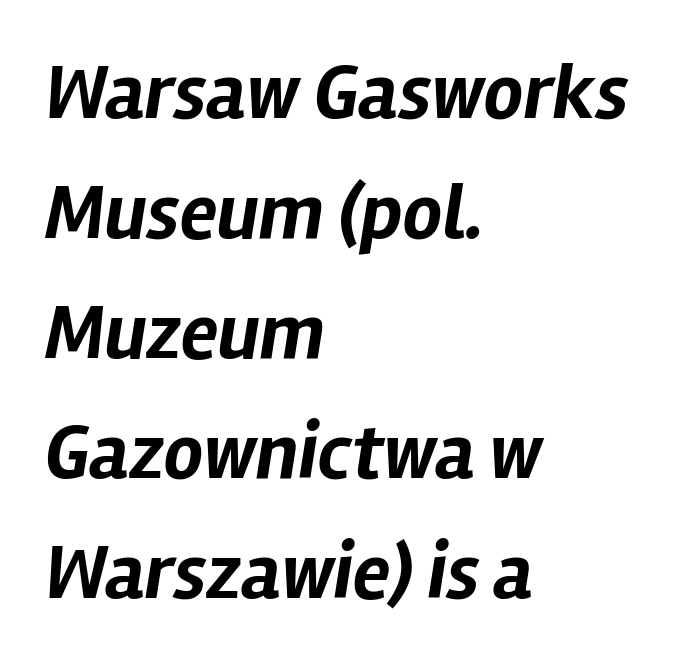
Is this a fixed-width face? No — the glyphs have proportional, varying widths. Nothing unusual about the tracking: characters are spaced as the font intends. In terms of leading, this rendering sits right in the middle. A full-strength bold gives these letters their thick strokes. The lines are quadded left.
